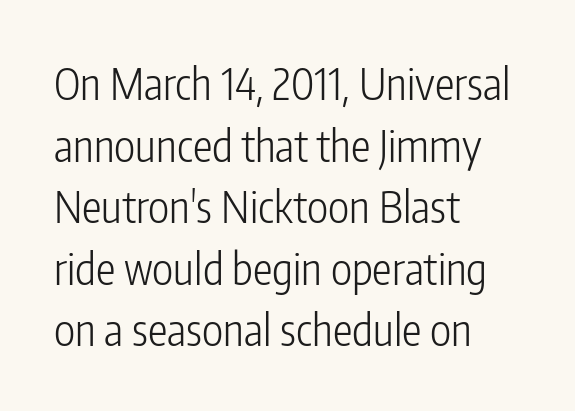
{"serif": "no", "italic": "no", "bold": "no", "weight": "light", "width": "condensed", "stroke_contrast": "low", "x_height": "medium", "monospaced": "no", "underline": "no", "align": "left", "line_spacing": "normal", "line_spacing_ratio": 1.4, "letter_spacing": "normal", "letter_spacing_em": 0.0, "glyph_px": 44}
